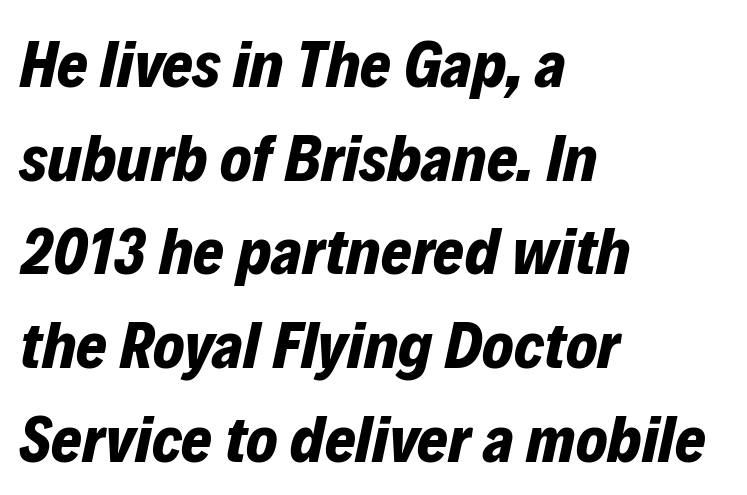
The image shows 66 px bold type, italic (leaning right); set left-aligned, normal line spacing (1.42x), normal letter spacing, not underlined; low stroke contrast and a medium x-height.
